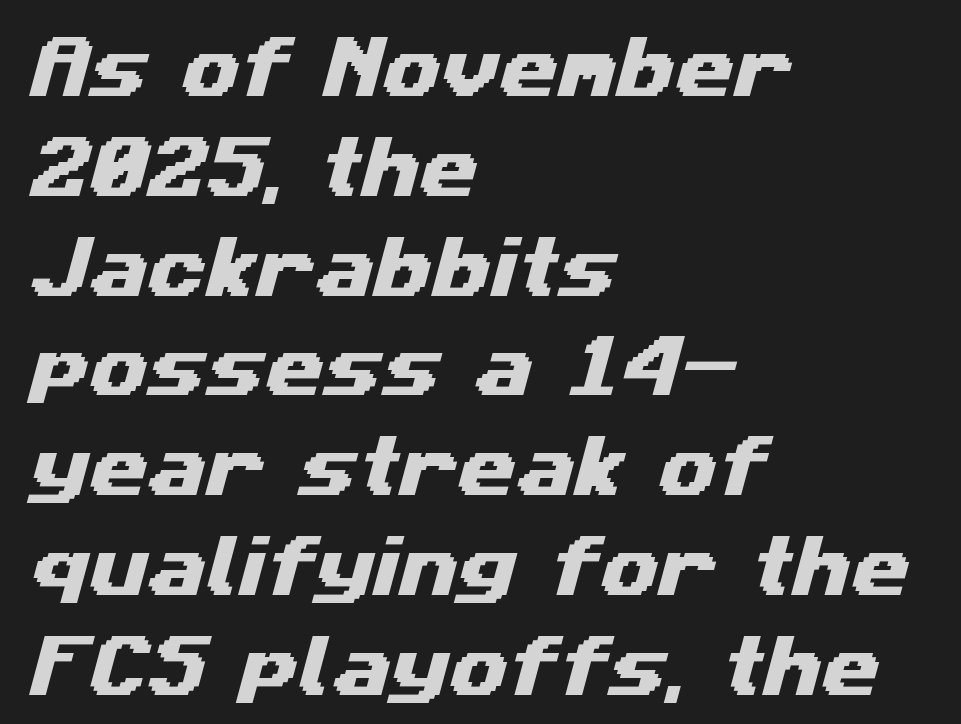
No feet cap the strokes, marking this as sans-serif type. What stands out about the letter spacing? Nothing — it is the standard amount. A typesetter would call this proportional, since set widths differ per character. The space beneath each line is pristine and unruled. In CSS terms this would be text-align: left. The passage shown stacks its lines at a standard gap.
